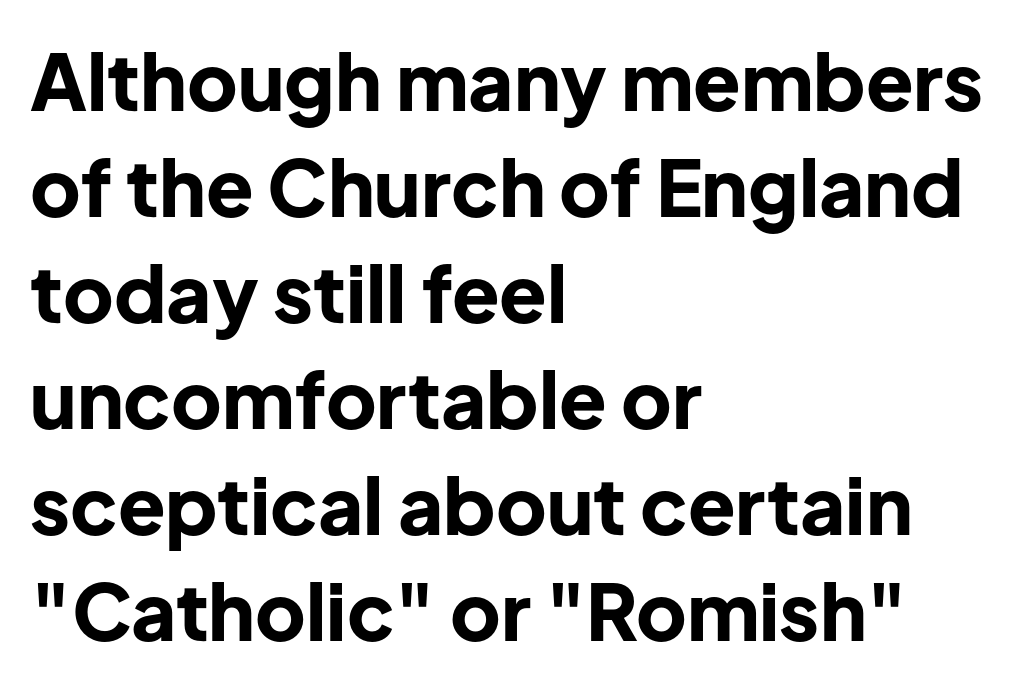
It's the straight-up-and-down kind of type. These lines carry a lot of weight — the face is fully bold. Words float on clear page, feet unadorned. Does extra space separate the letters? No, they use regular spacing. Varying glyph widths throughout — classic text-font behaviour.
